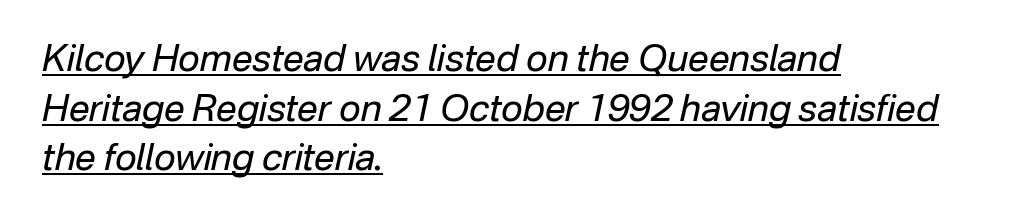
If you measured baseline to baseline, you'd find a middling distance. Observe the lean: these are italic letterforms. The typesetter chose a ragged-right arrangement here. Honestly, the letter spacing is just normal — you wouldn't notice it. Think standard paragraph weight, or any step lighter than that.
